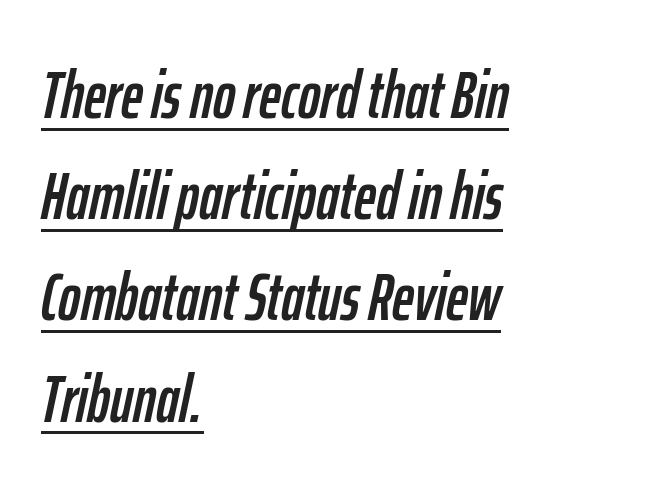
Q: Is the text italic (slanted)? A: Yes, it leans right by about 12 degrees.
Q: Is the text underlined? A: Yes.
Q: How is the paragraph aligned? A: Left-aligned.
Q: Is the spacing between letters normal or unusually wide? A: Normal.
Q: Is the spacing between lines tight, normal or loose? A: Normal.
Q: Width (condensed, normal, or wide)? A: Condensed.
Q: Stroke contrast? A: Low.
Q: x-height? A: Medium.
Q: Monospaced? A: No.
